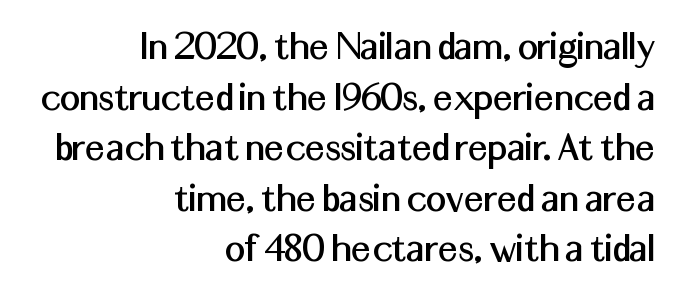
The image shows 44 px sans-serif type, upright; set right-aligned, tight line spacing (1.15x), normal letter spacing, not underlined; medium stroke contrast and a medium x-height.
